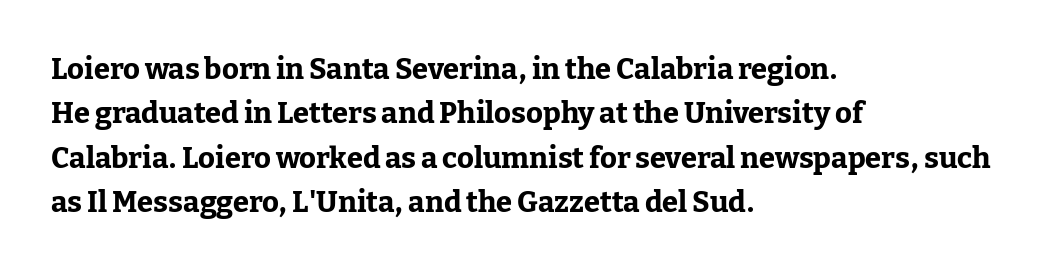
Q: Is the text bold? A: Yes.
Q: Is the text italic (slanted)? A: No, it is upright.
Q: Is the typeface a serif or a sans-serif typeface? A: Serif.
Q: Is the text underlined? A: No.
Q: How is the paragraph aligned? A: Left-aligned.
Q: Is the spacing between letters normal or unusually wide? A: Normal.
Q: Is the spacing between lines tight, normal or loose? A: Normal.
Q: Width (condensed, normal, or wide)? A: Normal.
Q: Stroke contrast? A: Low.
Q: x-height? A: Medium.
Q: Monospaced? A: No.
